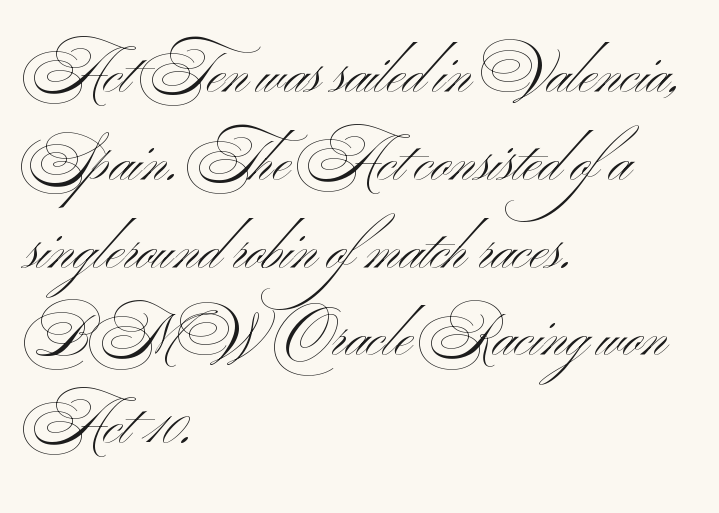
The image shows 57 px light, wide sans-serif type; set left-aligned, normal line spacing (1.54x), normal letter spacing, not underlined; medium stroke contrast and a small x-height.
